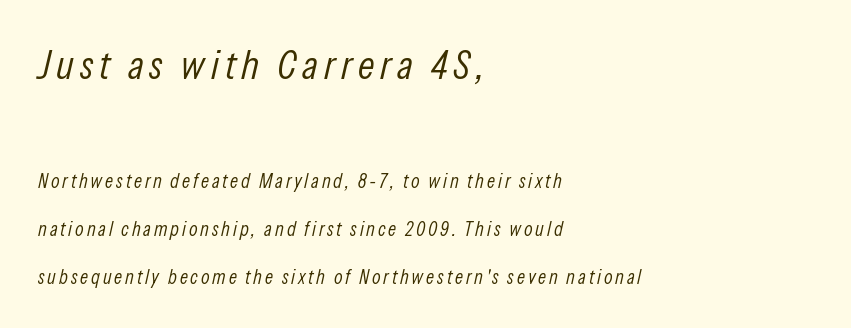
If you drew a ruler down the left edge, every line would touch it. The face used here has a pronounced slope to its letters. Any mark beneath the type? The region is blank. Leading: increased. A typesetter would call this proportional, since set widths differ per character.
